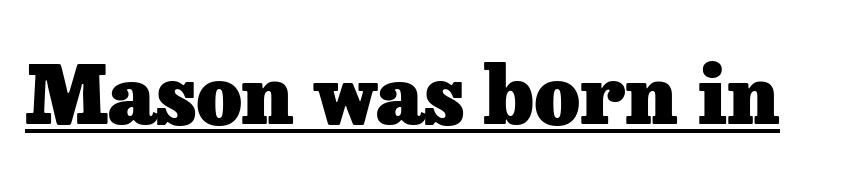
The image shows 79 px heavy serif type, upright; set normal letter spacing, underlined; low stroke contrast and a medium x-height.
